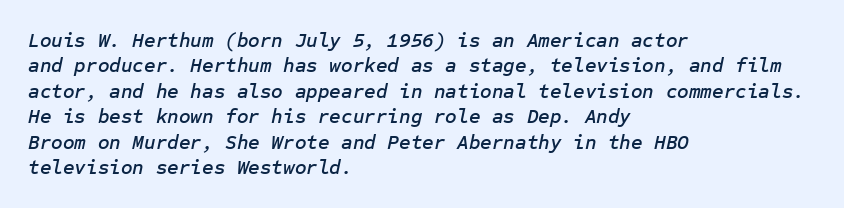
{"italic": "yes", "lean": "right", "slant_degrees": 12, "underline": "no", "align": "left", "line_spacing": "normal", "line_spacing_ratio": 1.27, "letter_spacing": "normal", "letter_spacing_em": 0.0, "glyph_px": 20}
